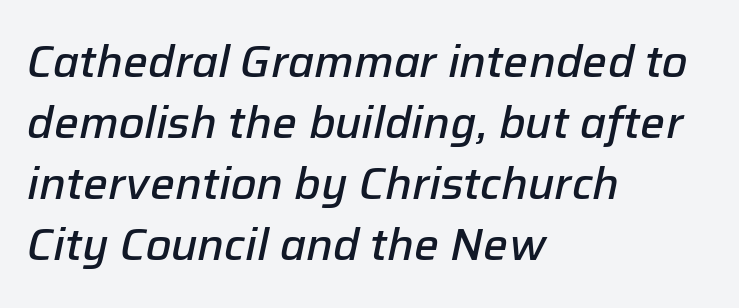
Q: Is the text bold? A: Semi-bold.
Q: Is the text italic (slanted)? A: Yes, it leans right by about 12 degrees.
Q: Is the text underlined? A: No.
Q: How is the paragraph aligned? A: Left-aligned.
Q: Is the spacing between letters normal or unusually wide? A: Normal.
Q: Is the spacing between lines tight, normal or loose? A: Normal.
Q: Width (condensed, normal, or wide)? A: Normal.
Q: Stroke contrast? A: Low.
Q: x-height? A: Medium.
Q: Monospaced? A: No.
